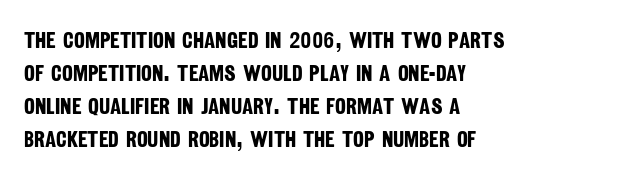
{"bold": "yes", "underline": "no", "align": "left", "line_spacing": "normal", "line_spacing_ratio": 1.44, "letter_spacing": "normal", "letter_spacing_em": 0.0, "glyph_px": 23}
